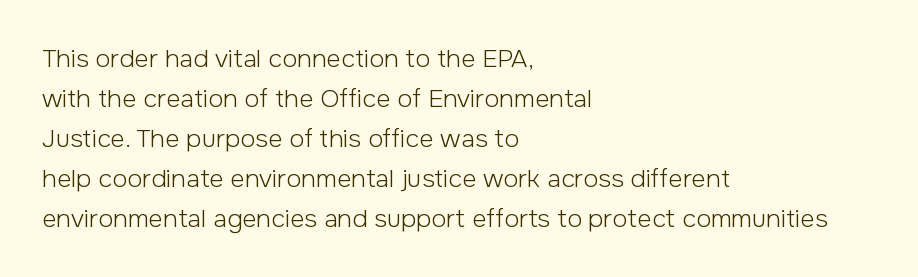
{"italic": "no", "bold": "no", "underline": "no", "align": "left", "line_spacing": "normal", "line_spacing_ratio": 1.6, "letter_spacing": "normal", "letter_spacing_em": 0.0, "glyph_px": 25}
